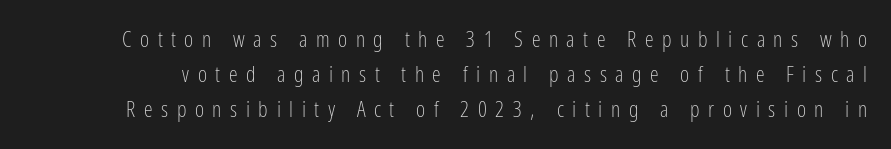
Q: Is the text bold? A: No.
Q: Is the text italic (slanted)? A: No, it is upright.
Q: Is the text underlined? A: No.
Q: Is the spacing between letters normal or unusually wide? A: Unusually wide.
Q: Is the spacing between lines tight, normal or loose? A: Normal.
